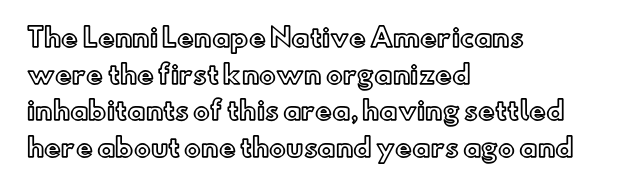
Q: Is the text italic (slanted)? A: No, it is upright.
Q: Is the text underlined? A: No.
Q: How is the paragraph aligned? A: Left-aligned.
Q: Is the spacing between letters normal or unusually wide? A: Normal.
Q: Is the spacing between lines tight, normal or loose? A: Normal.
